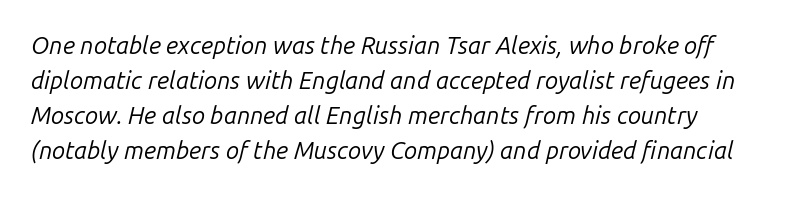
The image shows 24 px text type, italic (leaning right); set normal line spacing (1.46x), normal letter spacing, not underlined.
